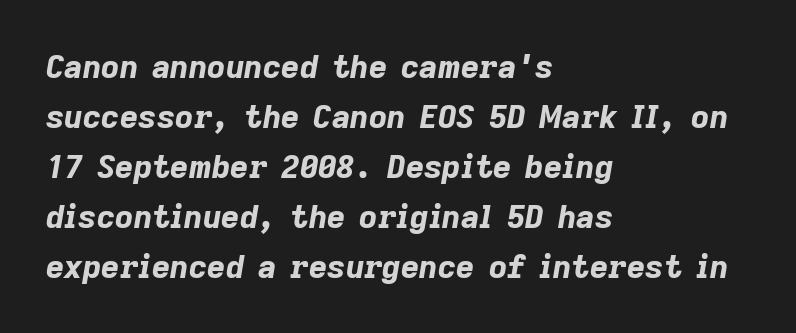
The image shows 32 px bold type, italic (leaning right); set left-aligned, normal line spacing (1.56x), normal letter spacing, not underlined; low stroke contrast and a medium x-height.
